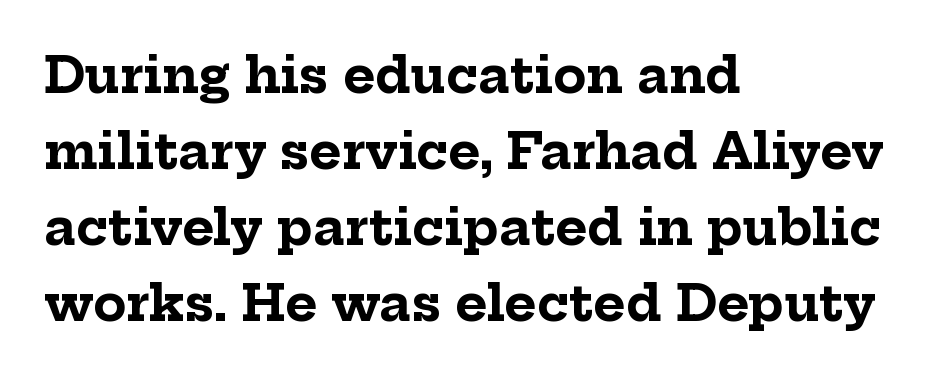
The image shows 49 px bold serif type, upright; set left-aligned, normal line spacing (1.55x), normal letter spacing, not underlined; low stroke contrast and a medium x-height.
